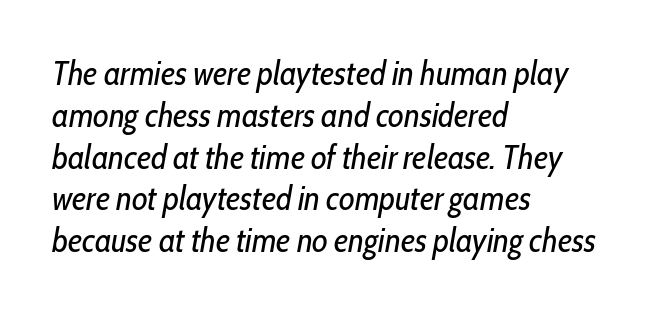
{"italic": "yes", "lean": "right", "slant_degrees": 10, "bold": "no", "weight": "regular", "width": "condensed", "stroke_contrast": "low", "x_height": "medium", "monospaced": "no", "underline": "no", "align": "left", "line_spacing_ratio": 1.23, "letter_spacing": "normal", "letter_spacing_em": 0.0, "glyph_px": 34}
